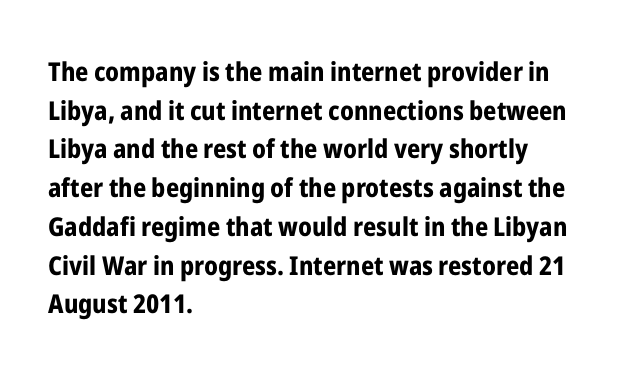
The image shows 26 px bold type, upright; set left-aligned, normal line spacing (1.49x), normal letter spacing, not underlined.
